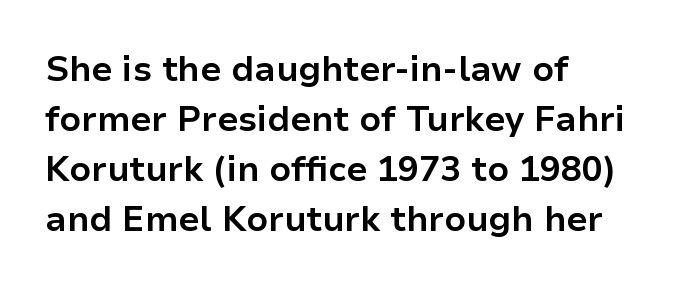
{"serif": "no", "italic": "no", "bold": "yes", "weight": "bold", "width": "normal", "stroke_contrast": "low", "x_height": "medium", "monospaced": "no", "underline": "no", "align": "left", "line_spacing": "normal", "line_spacing_ratio": 1.43, "letter_spacing": "normal", "letter_spacing_em": 0.0, "glyph_px": 35}
